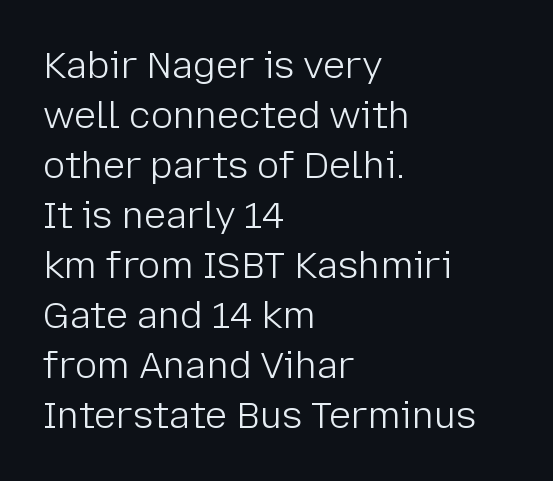
Q: Is the text bold? A: No.
Q: Is the text italic (slanted)? A: No, it is upright.
Q: Is the typeface a serif or a sans-serif typeface? A: Sans-serif.
Q: Is the text underlined? A: No.
Q: How is the paragraph aligned? A: Left-aligned.
Q: Is the spacing between letters normal or unusually wide? A: Normal.
Q: Is the spacing between lines tight, normal or loose? A: Normal.
Q: Width (condensed, normal, or wide)? A: Normal.
Q: Stroke contrast? A: Low.
Q: x-height? A: Medium.
Q: Monospaced? A: No.
